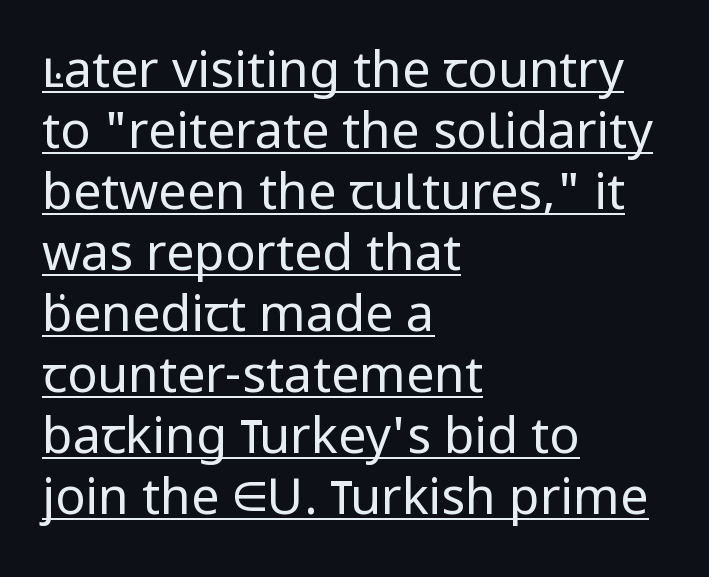
When letters stand straight like this, we call the style roman or upright. No extra tracking has been applied to these lines. Glance below the letters and you will spot a drawn line. Font category for this specimen: sans-serif.
